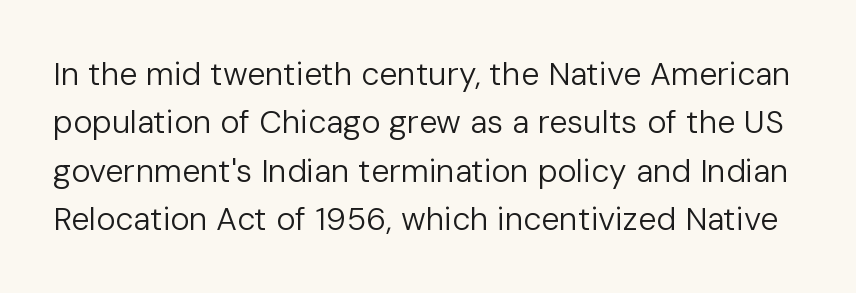
Q: Is the text bold? A: No.
Q: Is the text italic (slanted)? A: No, it is upright.
Q: Is the typeface a serif or a sans-serif typeface? A: Sans-serif.
Q: Is the text underlined? A: No.
Q: Is the spacing between letters normal or unusually wide? A: Normal.
Q: Is the spacing between lines tight, normal or loose? A: Normal.
Q: Width (condensed, normal, or wide)? A: Normal.
Q: Stroke contrast? A: Low.
Q: x-height? A: Medium.
Q: Monospaced? A: No.
